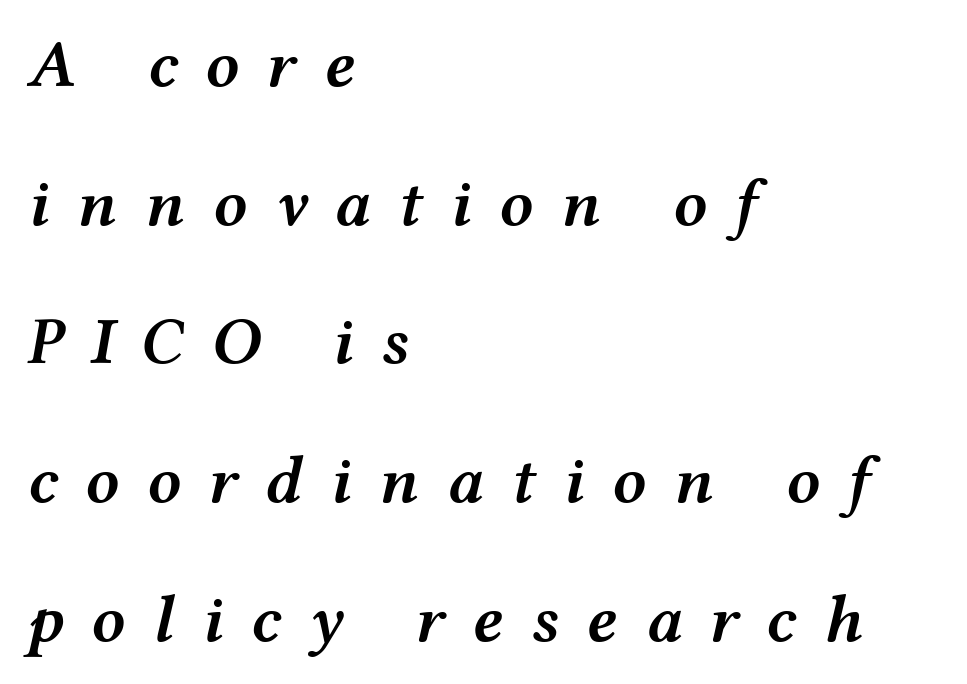
A typesetter would call this heavily tracked-out type. Typographic density is moderately raised because the face is semibold. The strip under each line holds only bare page. Vertically, the passage feels expansive, rows floating well apart.
